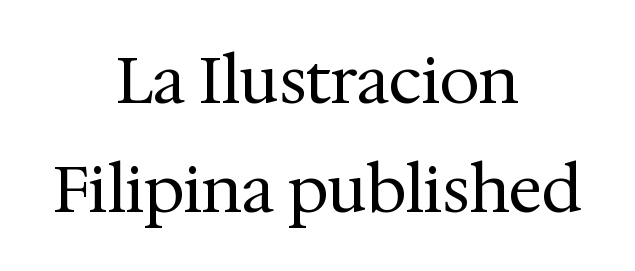
{"serif": "yes", "italic": "no", "bold": "no", "weight": "regular", "width": "normal", "stroke_contrast": "medium", "x_height": "medium", "monospaced": "no", "underline": "no", "align": "center", "line_spacing_ratio": 1.71, "letter_spacing": "normal", "letter_spacing_em": 0.0, "glyph_px": 64}
